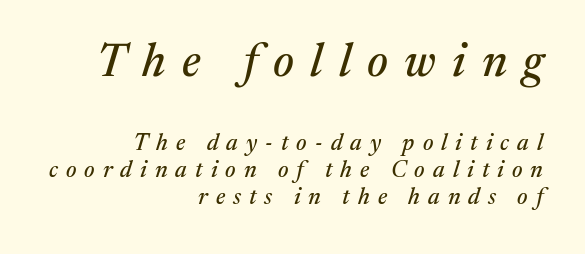
Q: Is the text italic (slanted)? A: Yes, it leans right by about 17 degrees.
Q: Is the typeface a serif or a sans-serif typeface? A: Serif.
Q: Is the text underlined? A: No.
Q: How is the paragraph aligned? A: Right-aligned.
Q: Is the spacing between letters normal or unusually wide? A: Unusually wide.
Q: Which block of text is set in a larger size, the first (top) or the second (bottom)? A: The first (top) one.
Q: Width (condensed, normal, or wide)? A: Normal.
Q: Stroke contrast? A: Medium.
Q: x-height? A: Medium.
Q: Monospaced? A: No.
